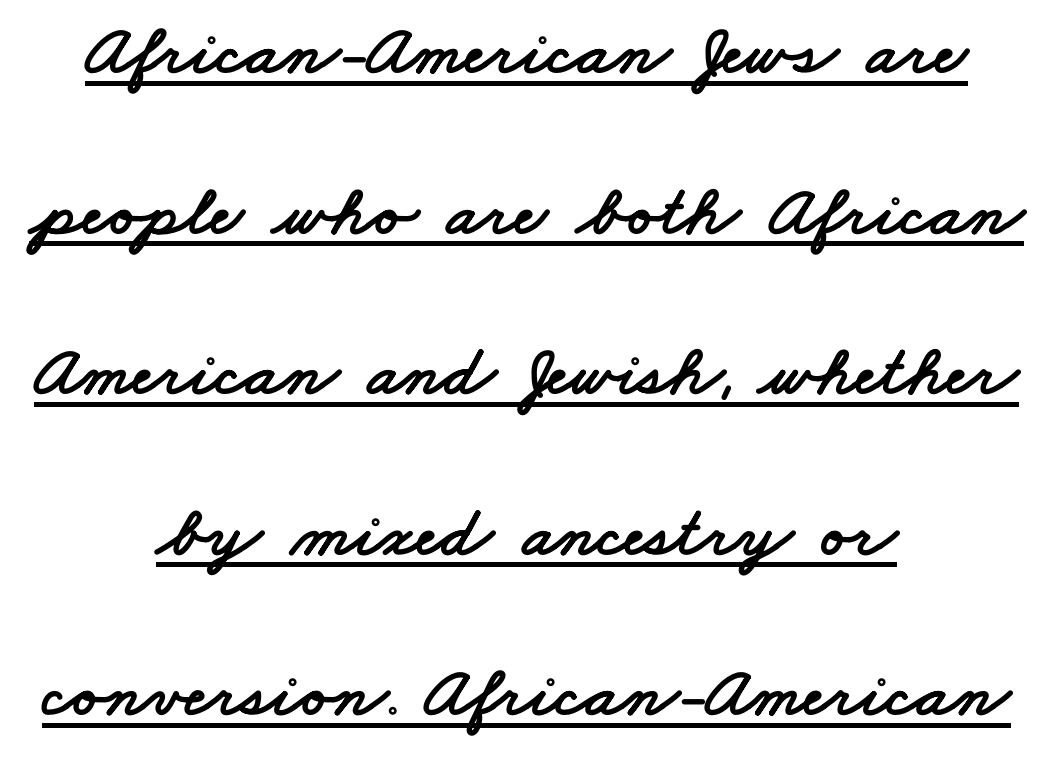
Q: Is the typeface a serif or a sans-serif typeface? A: Sans-serif.
Q: Is the text underlined? A: Yes.
Q: How is the paragraph aligned? A: Centered.
Q: Is the spacing between letters normal or unusually wide? A: Normal.
Q: Is the spacing between lines tight, normal or loose? A: Loose.
Q: Width (condensed, normal, or wide)? A: Wide.
Q: Stroke contrast? A: Low.
Q: x-height? A: Small.
Q: Monospaced? A: No.
